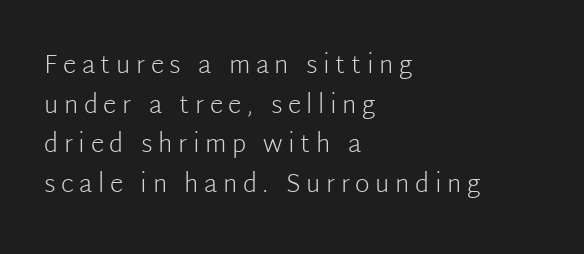
The image shows 25 px text type, upright; set left-aligned, normal line spacing (1.59x), unusually wide letter spacing (+0.22 em), not underlined.
